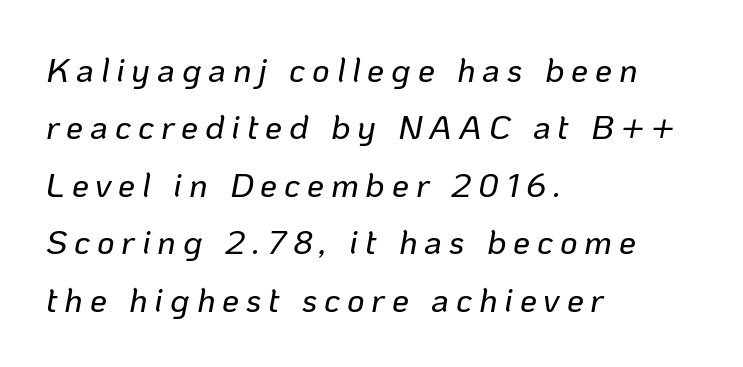
Q: Is the text italic (slanted)? A: Yes, it leans right by about 10 degrees.
Q: Is the text underlined? A: No.
Q: How is the paragraph aligned? A: Left-aligned.
Q: Is the spacing between letters normal or unusually wide? A: Unusually wide.
Q: Is the spacing between lines tight, normal or loose? A: Normal.
Q: Width (condensed, normal, or wide)? A: Normal.
Q: Stroke contrast? A: Low.
Q: x-height? A: Medium.
Q: Monospaced? A: No.
